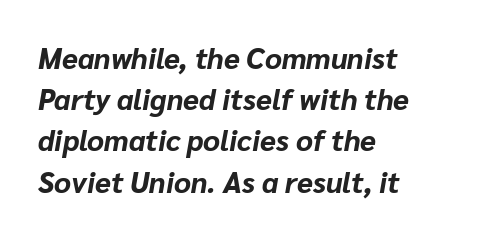
{"italic": "yes", "lean": "right", "slant_degrees": 10, "bold": "yes", "weight": "bold", "width": "normal", "stroke_contrast": "low", "x_height": "medium", "monospaced": "no", "underline": "no", "align": "left", "line_spacing": "normal", "line_spacing_ratio": 1.42, "letter_spacing": "normal", "letter_spacing_em": 0.0, "glyph_px": 29}
